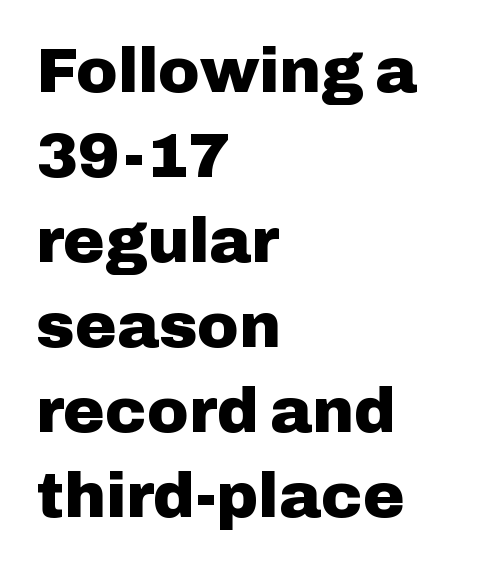
Q: Is the text bold? A: Yes.
Q: Is the text italic (slanted)? A: No, it is upright.
Q: Is the typeface a serif or a sans-serif typeface? A: Sans-serif.
Q: Is the text underlined? A: No.
Q: How is the paragraph aligned? A: Left-aligned.
Q: Is the spacing between letters normal or unusually wide? A: Normal.
Q: Is the spacing between lines tight, normal or loose? A: Normal.
Q: Width (condensed, normal, or wide)? A: Normal.
Q: Stroke contrast? A: Low.
Q: x-height? A: Medium.
Q: Monospaced? A: No.
